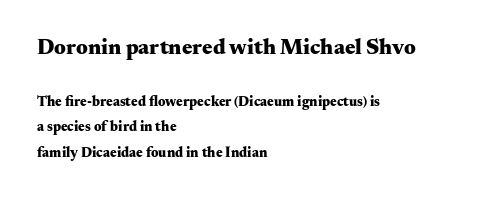
The image shows 22 px bold type, upright; set left-aligned, line spacing 1.83x, normal letter spacing, not underlined; the first (top) block is 1.57x larger.
